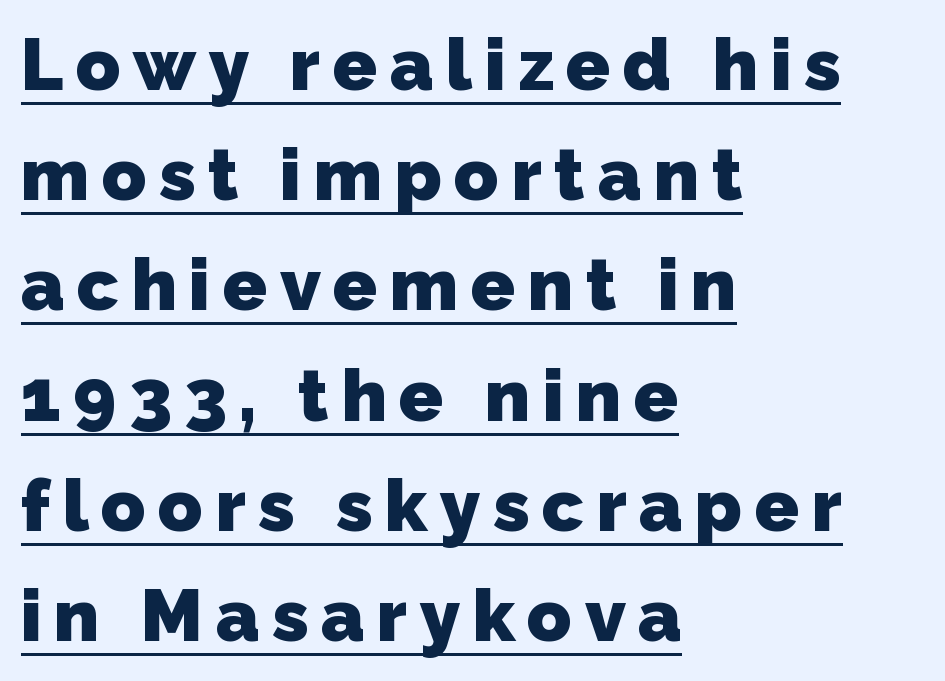
The image shows 73 px heavy sans-serif type; set left-aligned, normal line spacing (1.51x), underlined; low stroke contrast and a medium x-height.
